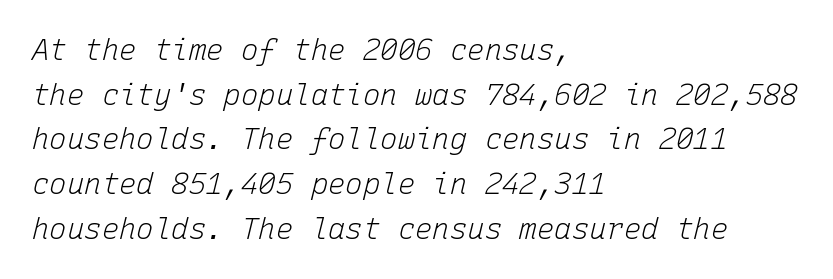
The image shows 29 px light type, italic (leaning right), monospaced; set left-aligned, normal line spacing (1.54x), normal letter spacing, not underlined; low stroke contrast and a medium x-height.
